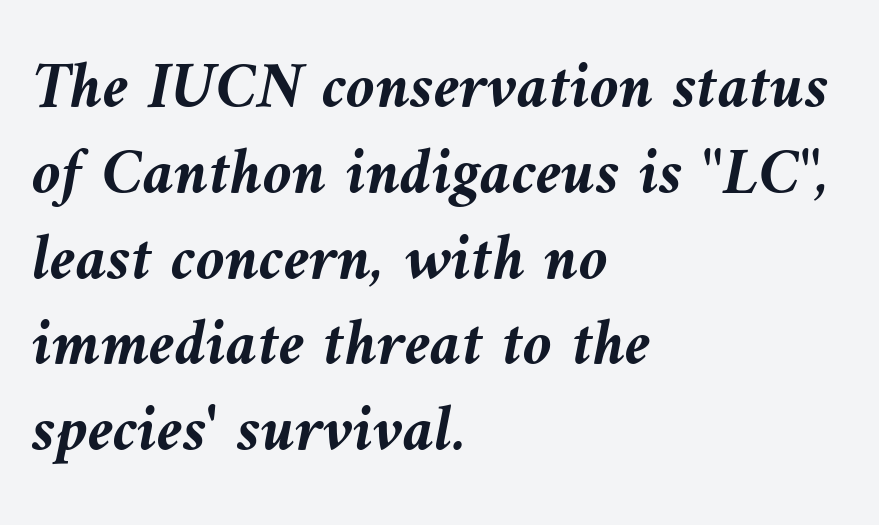
Typesetter's note: full bold, strokes at maximum text heaviness. Lines of text with bare space underneath. The font's italic variant was chosen for this text. The lines are quadded left. Default kerning and tracking; the words read as compact shapes. Here the designer chose a conventional face with non-uniform glyph widths.
